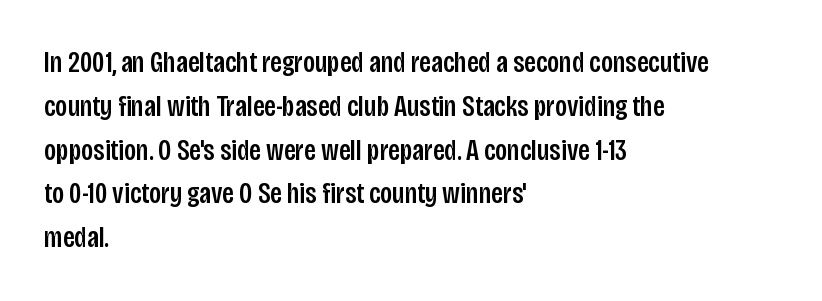
The image shows 30 px condensed sans-serif type, upright; set left-aligned, normal line spacing (1.46x), normal letter spacing, not underlined; low stroke contrast and a large x-height.
